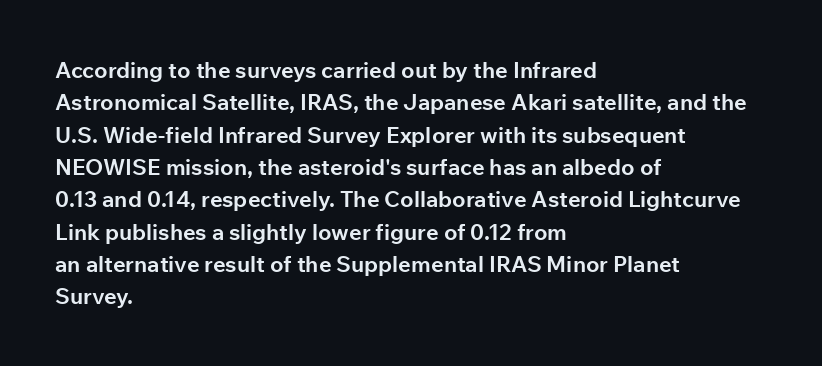
The image shows 22 px bold type, upright; set left-aligned, normal line spacing (1.47x), normal letter spacing, not underlined.
